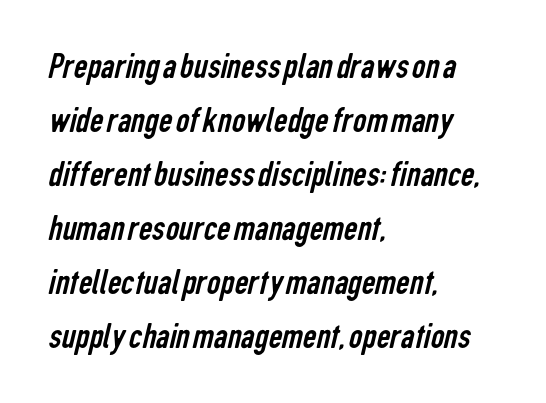
The image shows 38 px regular-weight, condensed sans-serif type; set left-aligned, normal line spacing (1.42x), normal letter spacing, not underlined; low stroke contrast and a medium x-height.
